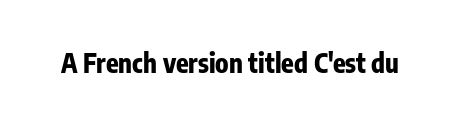
{"italic": "no", "bold": "yes", "underline": "no", "letter_spacing": "normal", "letter_spacing_em": 0.0, "glyph_px": 26}
